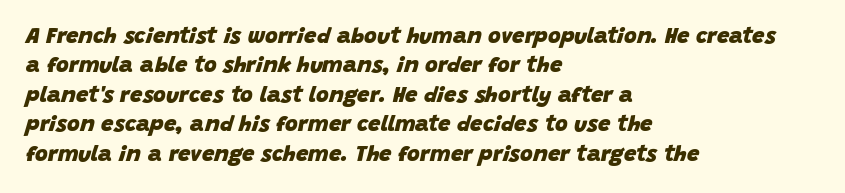
Heavy, bold letterforms. If you drew a ruler down the left edge, every line would touch it. Any mark beneath the type? The region is blank. A typesetter would mark this as italic. One glance says typical: line gaps are just what's usual.
